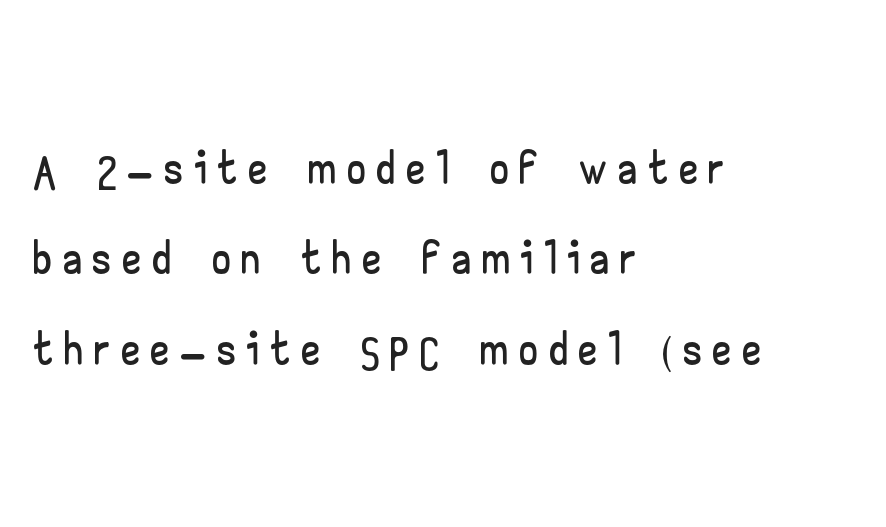
{"serif": "no", "italic": "no", "width": "wide", "stroke_contrast": "low", "x_height": "small", "monospaced": "no", "underline": "no", "align": "left", "line_spacing": "normal", "line_spacing_ratio": 1.31, "glyph_px": 69}
